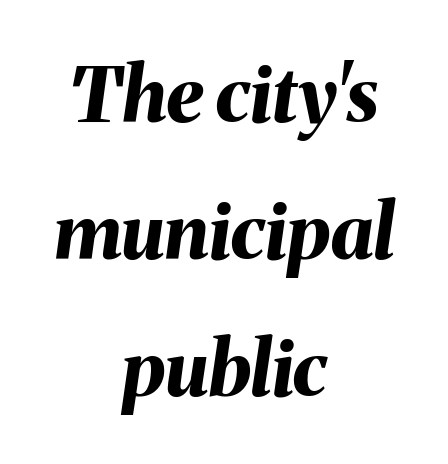
The image shows 76 px bold type, italic (leaning right); set centered, line spacing 1.8x, normal letter spacing, not underlined; medium stroke contrast and a medium x-height.
